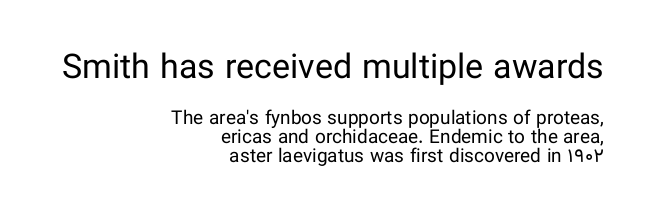
{"serif": "no", "italic": "no", "bold": "no", "weight": "regular", "width": "normal", "stroke_contrast": "low", "x_height": "medium", "monospaced": "no", "underline": "no", "align": "right", "line_spacing": "tight", "line_spacing_ratio": 1.0, "letter_spacing": "normal", "letter_spacing_em": 0.0, "larger_block": "first", "size_ratio": 1.79, "glyph_px": 34}
